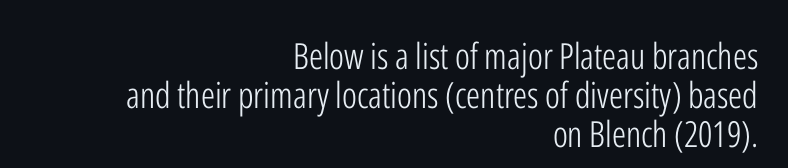
{"serif": "no", "italic": "no", "bold": "no", "weight": "light", "width": "condensed", "stroke_contrast": "low", "x_height": "medium", "monospaced": "no", "underline": "no", "align": "right", "line_spacing": "tight", "line_spacing_ratio": 1.09, "letter_spacing": "normal", "letter_spacing_em": 0.0, "glyph_px": 36}
